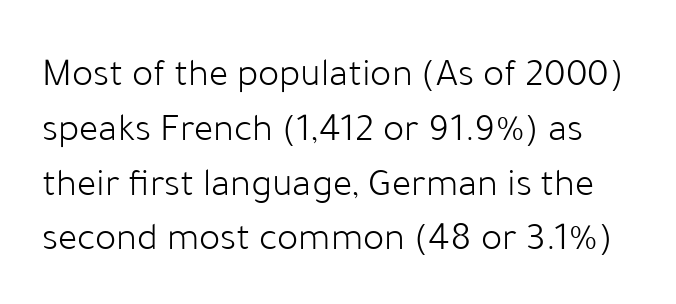
The rows are spaced the way most documents space them. The letters sit at their default tracking, neither squeezed nor spread. Descenders hang freely into open space. Nope, not italic — everything's standing straight.
